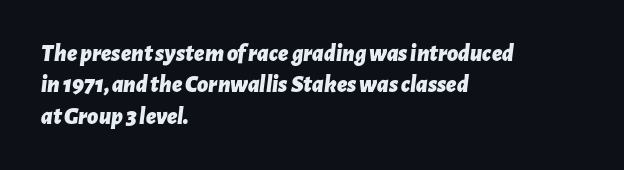
Q: Is the text bold? A: Yes.
Q: Is the text italic (slanted)? A: Yes, it leans right by about 7 degrees.
Q: Is the text underlined? A: No.
Q: How is the paragraph aligned? A: Left-aligned.
Q: Is the spacing between letters normal or unusually wide? A: Normal.
Q: Is the spacing between lines tight, normal or loose? A: Normal.
